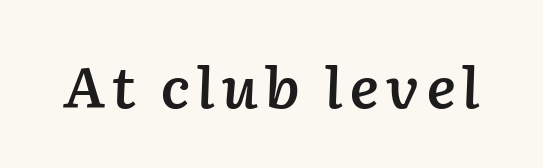
Q: Is the text bold? A: Semi-bold.
Q: Is the text italic (slanted)? A: Yes, it leans right by about 2 degrees.
Q: Is the text underlined? A: No.
Q: Width (condensed, normal, or wide)? A: Normal.
Q: Stroke contrast? A: Low.
Q: x-height? A: Medium.
Q: Monospaced? A: No.
